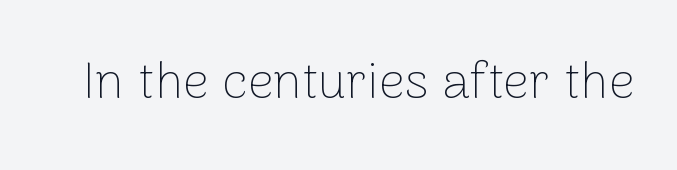
Q: Is the text bold? A: No.
Q: Is the text italic (slanted)? A: No, it is upright.
Q: Is the typeface a serif or a sans-serif typeface? A: Sans-serif.
Q: Is the text underlined? A: No.
Q: Is the spacing between letters normal or unusually wide? A: Normal.
Q: Width (condensed, normal, or wide)? A: Normal.
Q: Stroke contrast? A: Low.
Q: x-height? A: Medium.
Q: Monospaced? A: No.
